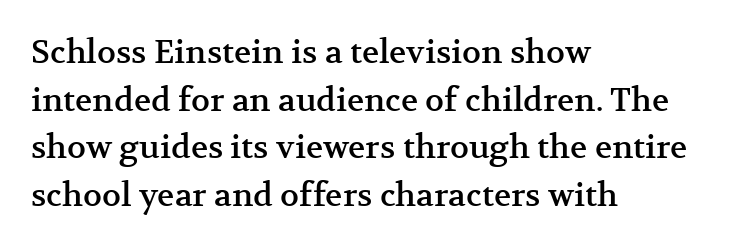
The image shows 32 px serif type, upright; set left-aligned, normal line spacing (1.49x), normal letter spacing, not underlined; medium stroke contrast and a medium x-height.
